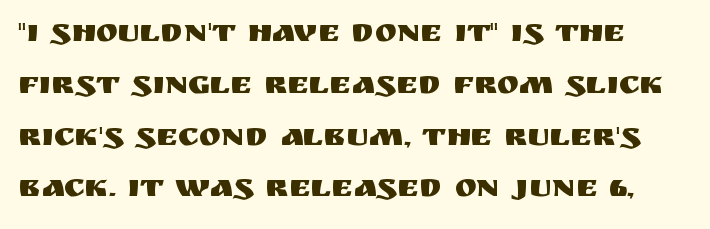
The image shows 33 px sans-serif type, upright; set normal line spacing (1.57x), normal letter spacing, not underlined; medium stroke contrast and a large x-height.
